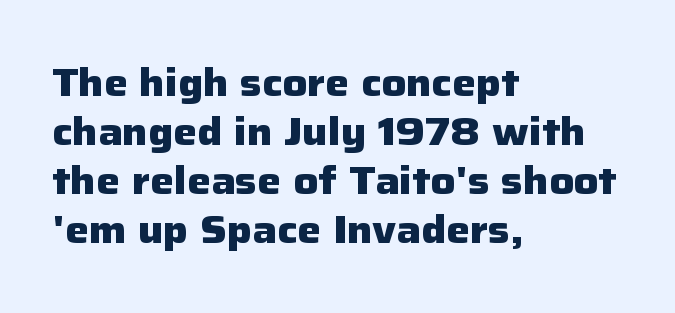
{"serif": "no", "italic": "no", "bold": "yes", "weight": "heavy", "width": "normal", "stroke_contrast": "low", "x_height": "medium", "monospaced": "no", "underline": "no", "align": "left", "line_spacing": "normal", "line_spacing_ratio": 1.29, "letter_spacing": "normal", "letter_spacing_em": 0.0, "glyph_px": 38}
